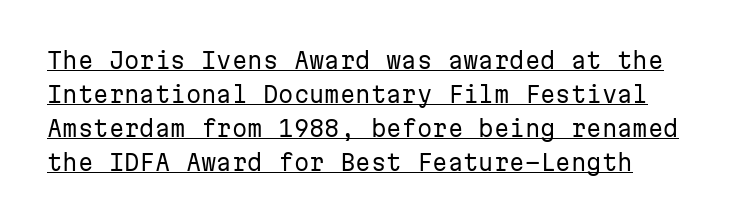
No extra ink here — the face is not bold. Regular leading. A typesetter would mark this as roman, not italic. Emphasis is given by a line drawn under the lettering. Standard letterfit; no display-style spreading of the glyphs.
